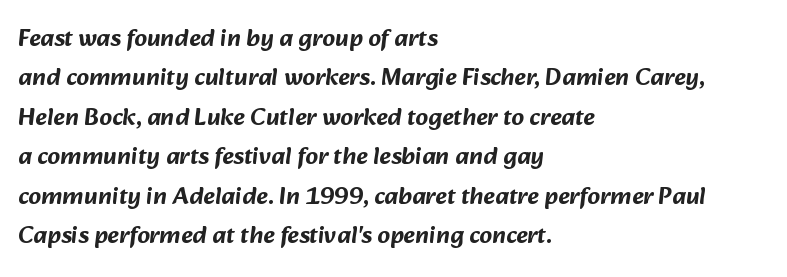
Check the space under the baseline: it is left empty. Line starts are locked; line ends wander. The lines sit at an ordinary, default distance from one another. Standard letterfit; no display-style spreading of the glyphs.
